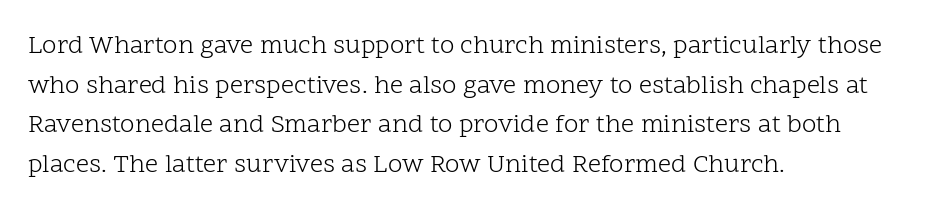
The block of text has a typical density, with ordinary space between rows. The line texture is even and compact thanks to regular tracking. Nothing heavy about these letters — not bold at all. Which margin do the lines hug? The left one — the right edge is uneven.
